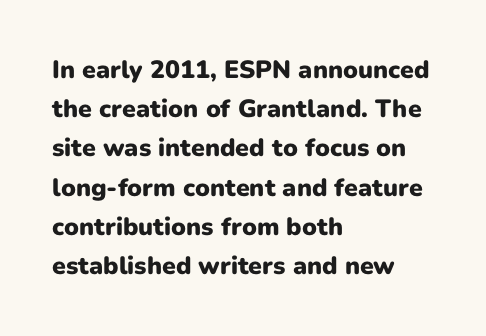
Q: Is the text bold? A: Yes.
Q: Is the text italic (slanted)? A: No, it is upright.
Q: Is the text underlined? A: No.
Q: How is the paragraph aligned? A: Left-aligned.
Q: Is the spacing between letters normal or unusually wide? A: Normal.
Q: Is the spacing between lines tight, normal or loose? A: Normal.
